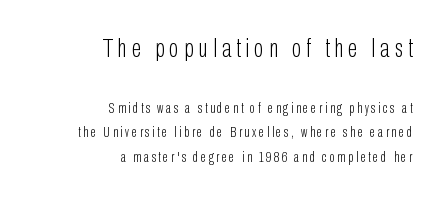
Nothing heavy about these letters — not bold at all. Glance below the letters and you will spot only blank space. Compare the two chunks: the upper has the greater cap height. Alignment: flush right.
